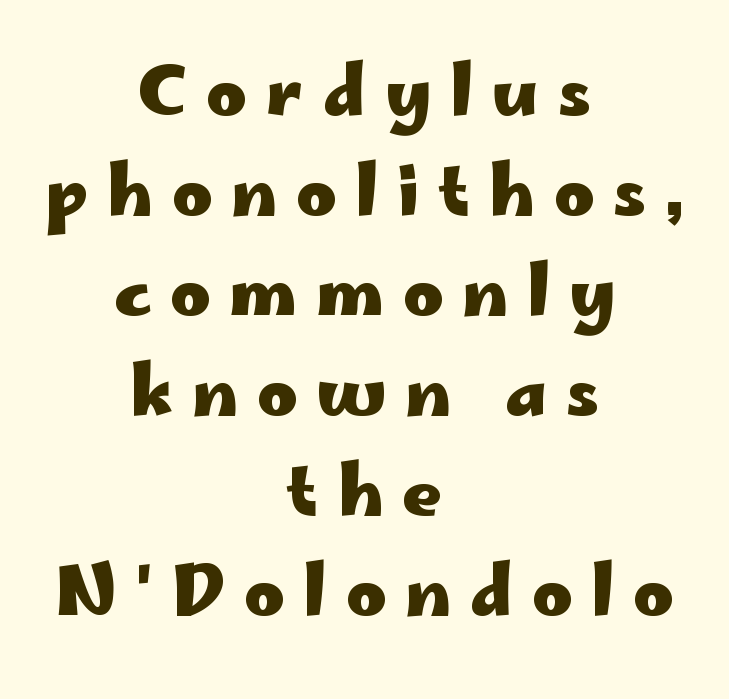
{"serif": "no", "italic": "no", "bold": "yes", "weight": "heavy", "width": "wide", "stroke_contrast": "low", "x_height": "small", "monospaced": "no", "underline": "no", "align": "center", "line_spacing": "normal", "line_spacing_ratio": 1.47, "letter_spacing": "wide", "letter_spacing_em": 0.28, "glyph_px": 68}
